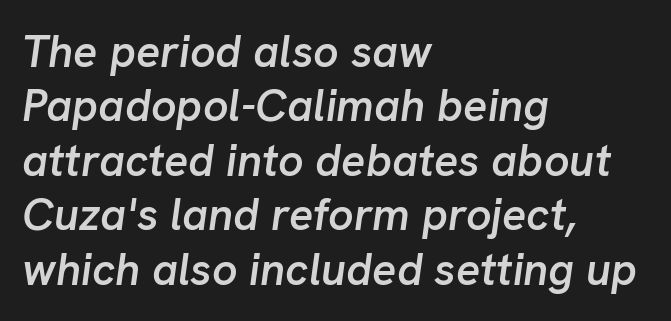
{"italic": "yes", "lean": "right", "slant_degrees": 8, "bold": "semi", "weight": "semibold", "width": "normal", "stroke_contrast": "low", "x_height": "medium", "monospaced": "no", "underline": "no", "align": "left", "line_spacing_ratio": 1.21, "letter_spacing": "normal", "letter_spacing_em": 0.0, "glyph_px": 45}
